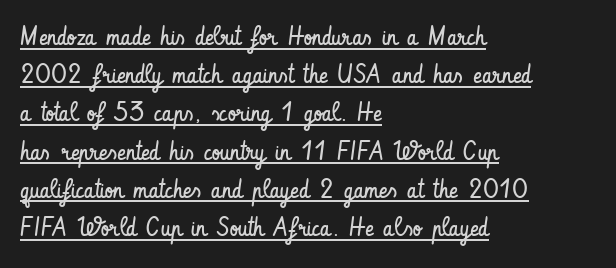
{"italic": "no", "bold": "no", "underline": "yes", "align": "left", "line_spacing": "normal", "line_spacing_ratio": 1.47, "letter_spacing": "normal", "letter_spacing_em": 0.0, "glyph_px": 26}
